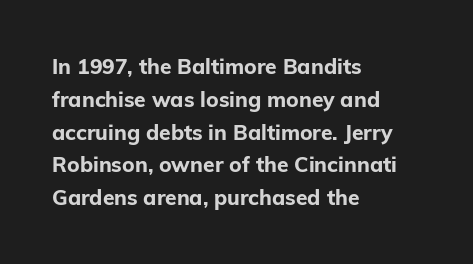
{"italic": "no", "bold": "yes", "underline": "no", "align": "left", "line_spacing": "normal", "line_spacing_ratio": 1.56, "letter_spacing": "normal", "letter_spacing_em": 0.0, "glyph_px": 21}
